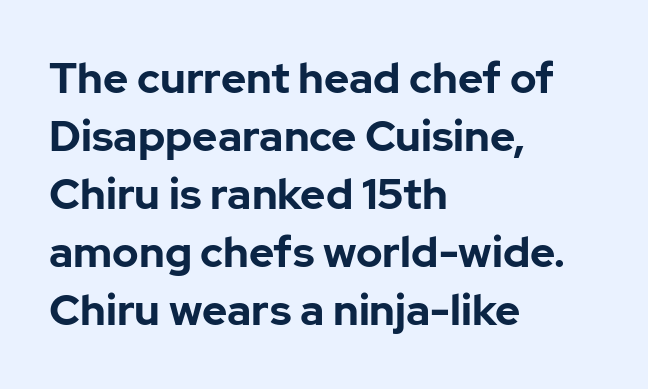
Q: Is the text bold? A: Yes.
Q: Is the text italic (slanted)? A: No, it is upright.
Q: Is the typeface a serif or a sans-serif typeface? A: Sans-serif.
Q: Is the text underlined? A: No.
Q: How is the paragraph aligned? A: Left-aligned.
Q: Is the spacing between letters normal or unusually wide? A: Normal.
Q: Is the spacing between lines tight, normal or loose? A: Normal.
Q: Width (condensed, normal, or wide)? A: Normal.
Q: Stroke contrast? A: Low.
Q: x-height? A: Medium.
Q: Monospaced? A: No.
